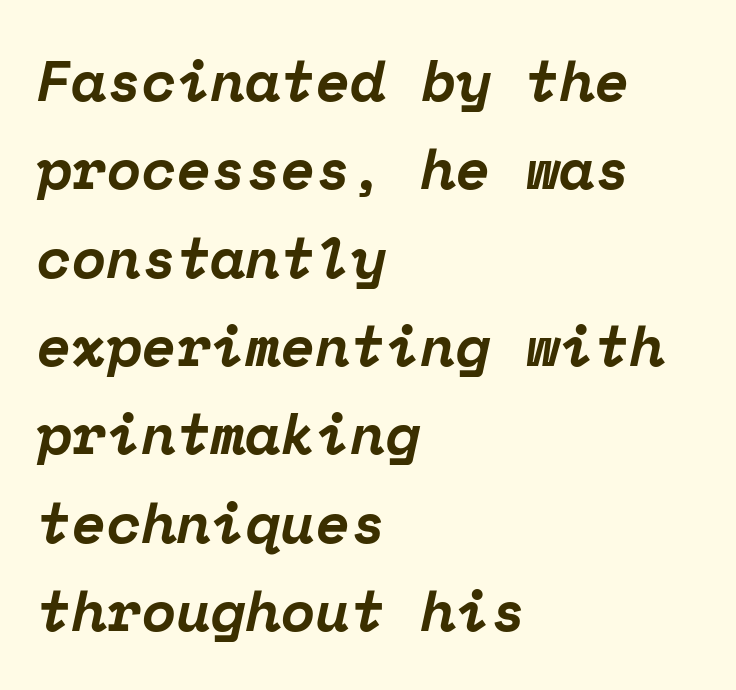
Q: Is the text bold? A: Yes.
Q: Is the text italic (slanted)? A: Yes, it leans right by about 12 degrees.
Q: Is the typeface a serif or a sans-serif typeface? A: Serif.
Q: Is the text underlined? A: No.
Q: How is the paragraph aligned? A: Left-aligned.
Q: Is the spacing between letters normal or unusually wide? A: Normal.
Q: Is the spacing between lines tight, normal or loose? A: Normal.
Q: Width (condensed, normal, or wide)? A: Normal.
Q: Stroke contrast? A: Low.
Q: x-height? A: Medium.
Q: Monospaced? A: Yes.
